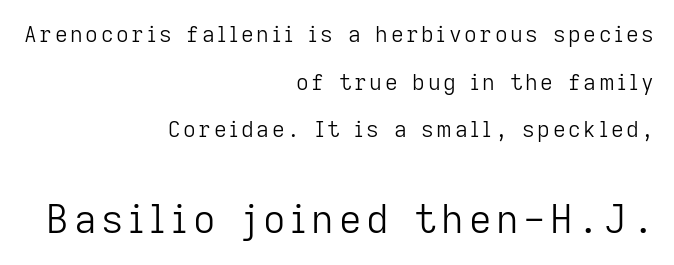
Q: Is the text bold? A: No.
Q: Is the text italic (slanted)? A: No, it is upright.
Q: Is the typeface a serif or a sans-serif typeface? A: Sans-serif.
Q: Is the text underlined? A: No.
Q: How is the paragraph aligned? A: Right-aligned.
Q: Is the spacing between lines tight, normal or loose? A: Loose.
Q: Which block of text is set in a larger size, the first (top) or the second (bottom)? A: The second (bottom) one.
Q: Width (condensed, normal, or wide)? A: Normal.
Q: Stroke contrast? A: Low.
Q: x-height? A: Medium.
Q: Monospaced? A: No.
